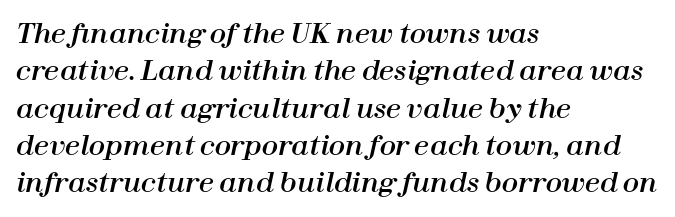
The image shows 27 px text type, italic (leaning right); set left-aligned, normal line spacing (1.38x), normal letter spacing, not underlined.
